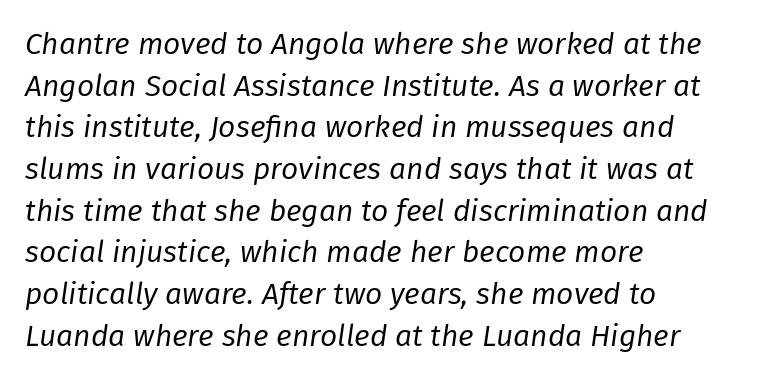
{"italic": "yes", "lean": "right", "slant_degrees": 8, "bold": "no", "weight": "regular", "width": "normal", "stroke_contrast": "low", "x_height": "medium", "monospaced": "no", "underline": "no", "align": "left", "line_spacing": "normal", "line_spacing_ratio": 1.39, "letter_spacing": "normal", "letter_spacing_em": 0.0, "glyph_px": 30}
